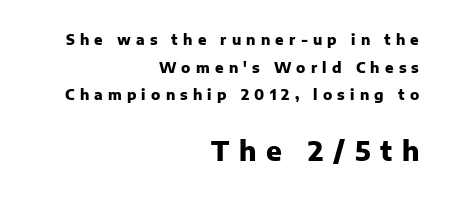
The image shows 26 px bold type, upright; set right-aligned, loose line spacing (1.97x), unusually wide letter spacing (+0.37 em), not underlined; the second (bottom) block is 1.86x larger.
